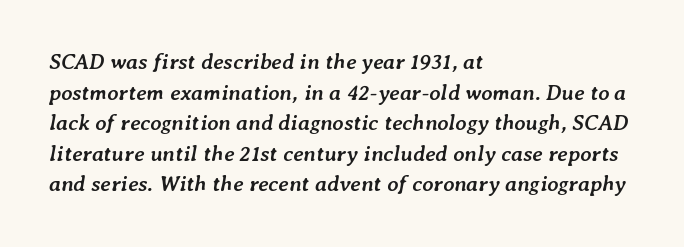
Q: Is the text bold? A: Yes.
Q: Is the text italic (slanted)? A: Yes, it leans right by about 7 degrees.
Q: Is the text underlined? A: No.
Q: How is the paragraph aligned? A: Left-aligned.
Q: Is the spacing between letters normal or unusually wide? A: Normal.
Q: Is the spacing between lines tight, normal or loose? A: Normal.
